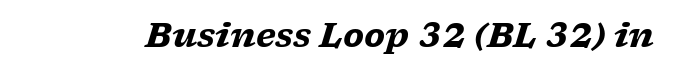
Honestly, the letter spacing is just normal — you wouldn't notice it. Notice how the stems are inclined rather than vertical — that's the hallmark of italics. Weight: bold. Spacing verdict: proportional, widths tailored to each character. The zone under the glyphs is completely vacant. Does the type have serifs? Yes, each stem ends in a small foot.
